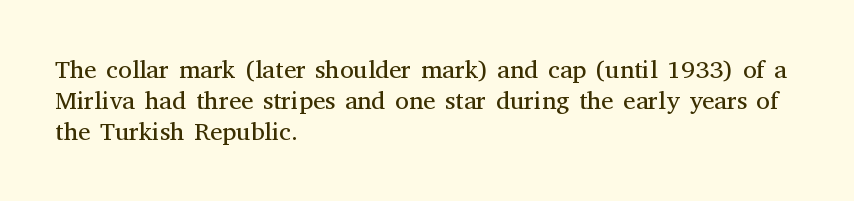
The image shows 25 px text type, upright; set left-aligned, line spacing 1.24x, normal letter spacing, not underlined.
